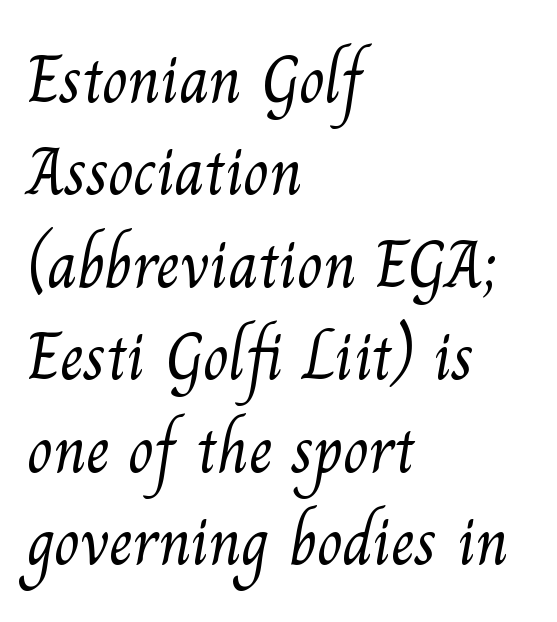
{"serif": "yes", "bold": "no", "weight": "light", "width": "normal", "stroke_contrast": "medium", "x_height": "small", "monospaced": "no", "underline": "no", "align": "left", "line_spacing": "normal", "line_spacing_ratio": 1.38, "letter_spacing": "normal", "letter_spacing_em": 0.0, "glyph_px": 67}
